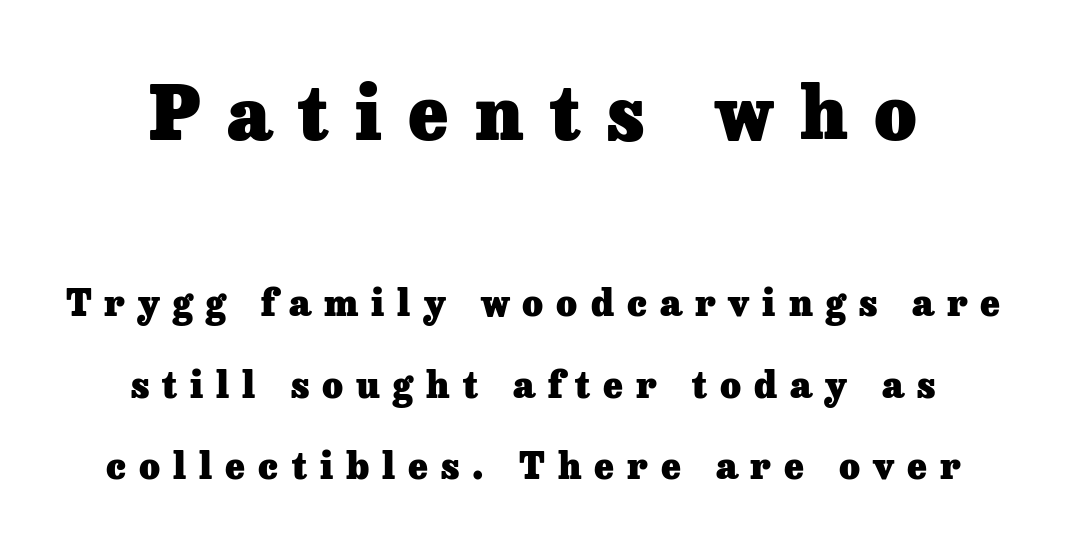
Q: Is the text bold? A: Yes.
Q: Is the text italic (slanted)? A: No, it is upright.
Q: Is the typeface a serif or a sans-serif typeface? A: Serif.
Q: Is the text underlined? A: No.
Q: How is the paragraph aligned? A: Centered.
Q: Is the spacing between letters normal or unusually wide? A: Unusually wide.
Q: Is the spacing between lines tight, normal or loose? A: Loose.
Q: Which block of text is set in a larger size, the first (top) or the second (bottom)? A: The first (top) one.
Q: Width (condensed, normal, or wide)? A: Normal.
Q: Stroke contrast? A: Low.
Q: x-height? A: Medium.
Q: Monospaced? A: No.
